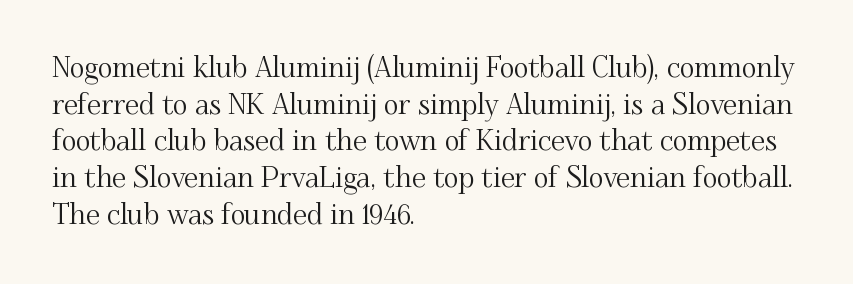
Q: Is the text italic (slanted)? A: No, it is upright.
Q: Is the typeface a serif or a sans-serif typeface? A: Serif.
Q: Is the text underlined? A: No.
Q: How is the paragraph aligned? A: Left-aligned.
Q: Is the spacing between letters normal or unusually wide? A: Normal.
Q: Is the spacing between lines tight, normal or loose? A: Normal.
Q: Width (condensed, normal, or wide)? A: Normal.
Q: Stroke contrast? A: Medium.
Q: x-height? A: Small.
Q: Monospaced? A: No.
